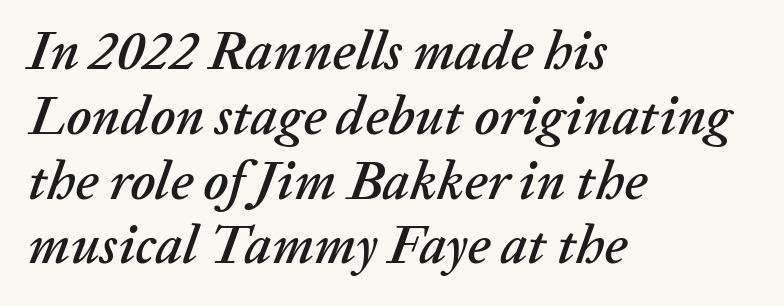
The lines are quadded left. Looking at the ascenders, they clearly lean. Words appear dense and cohesive because spacing is normal. Note the varied advance widths — an 'i' is clearly narrower than an 'm'. The gap between lines stays unmarked.
